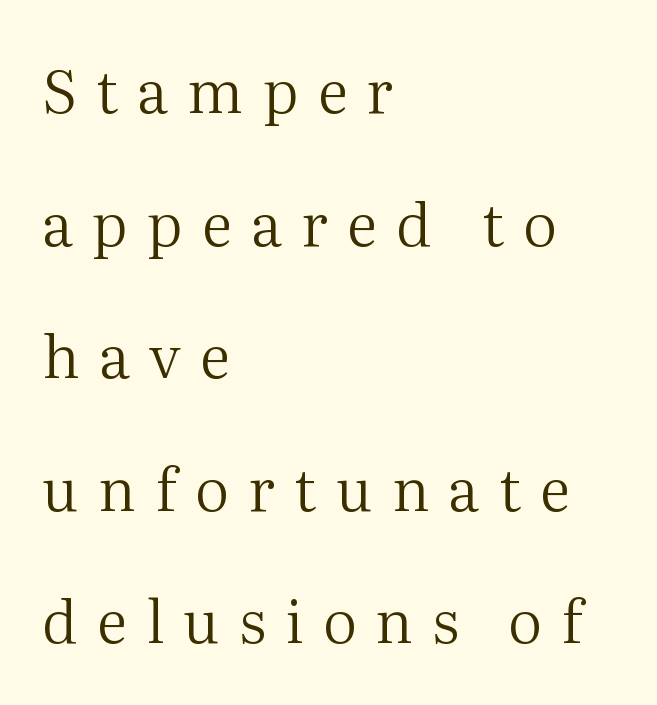
Q: Is the text bold? A: No.
Q: Is the text italic (slanted)? A: No, it is upright.
Q: Is the typeface a serif or a sans-serif typeface? A: Serif.
Q: Is the text underlined? A: No.
Q: How is the paragraph aligned? A: Left-aligned.
Q: Is the spacing between letters normal or unusually wide? A: Unusually wide.
Q: Is the spacing between lines tight, normal or loose? A: Loose.
Q: Width (condensed, normal, or wide)? A: Normal.
Q: Stroke contrast? A: Medium.
Q: x-height? A: Medium.
Q: Monospaced? A: No.
